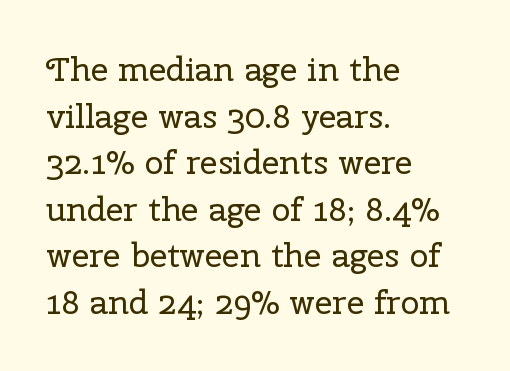
Style check: upright. Is the stroke heavy? The answer is a plain regular-or-lighter. The type is set solid horizontally, with unmodified tracking. Line spacing here is normal. Plain, unruled lines of type.
